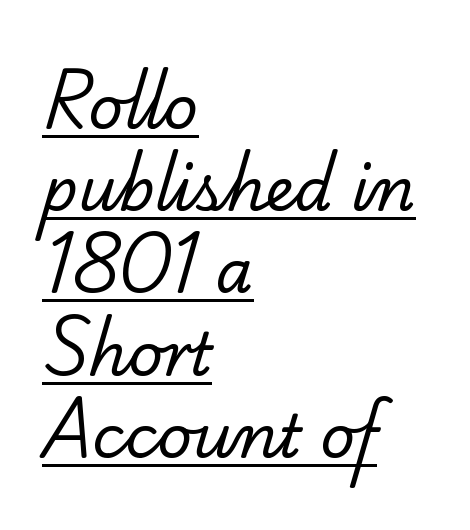
The letters sit at their default tracking, neither squeezed nor spread. Spacing verdict: proportional, widths tailored to each character. Underlining? Definitely there.
